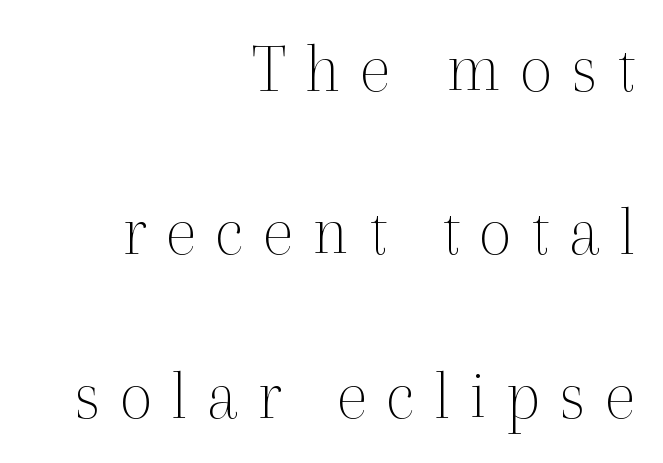
The image shows 72 px thin serif type, upright; set right-aligned, loose line spacing (2.27x), unusually wide letter spacing (+0.27 em), not underlined; a medium x-height.
